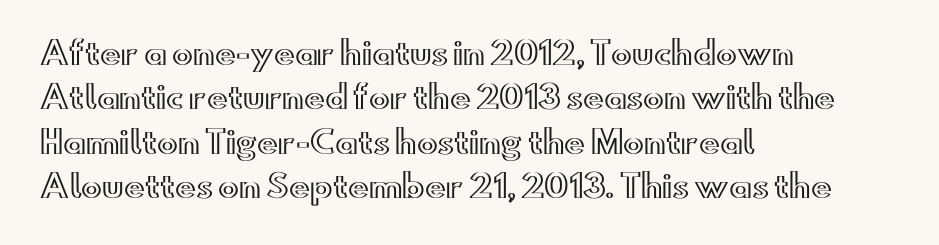
{"italic": "no", "width": "wide", "x_height": "small", "monospaced": "no", "underline": "no", "align": "left", "line_spacing": "normal", "line_spacing_ratio": 1.43, "letter_spacing": "normal", "letter_spacing_em": 0.0, "glyph_px": 31}
